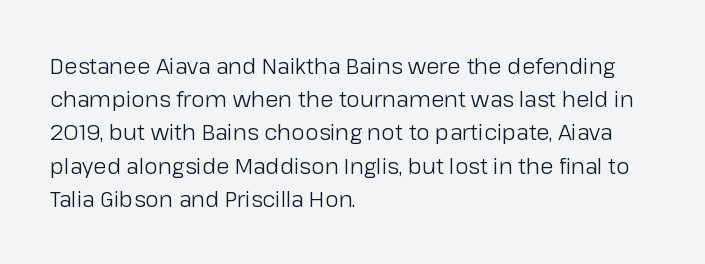
Q: Is the text bold? A: No.
Q: Is the text italic (slanted)? A: No, it is upright.
Q: Is the text underlined? A: No.
Q: How is the paragraph aligned? A: Left-aligned.
Q: Is the spacing between letters normal or unusually wide? A: Normal.
Q: Is the spacing between lines tight, normal or loose? A: Normal.
